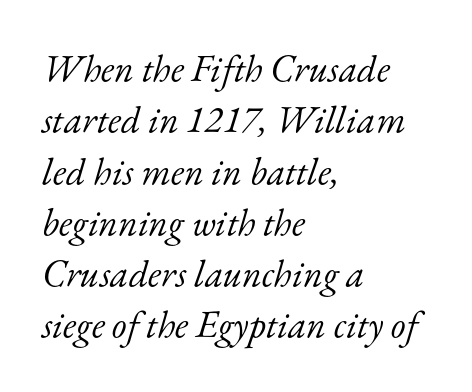
The image shows 38 px light serif type, italic (leaning right); set left-aligned, normal line spacing (1.35x), normal letter spacing, not underlined; low stroke contrast and a small x-height.
